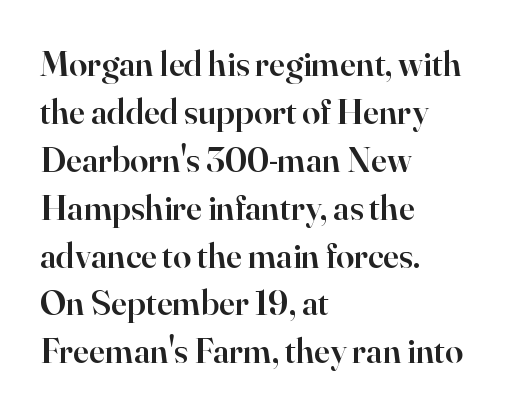
Q: Is the text bold? A: Semi-bold.
Q: Is the text italic (slanted)? A: No, it is upright.
Q: Is the typeface a serif or a sans-serif typeface? A: Serif.
Q: Is the text underlined? A: No.
Q: How is the paragraph aligned? A: Left-aligned.
Q: Is the spacing between letters normal or unusually wide? A: Normal.
Q: Is the spacing between lines tight, normal or loose? A: Normal.
Q: Width (condensed, normal, or wide)? A: Normal.
Q: Stroke contrast? A: High.
Q: x-height? A: Small.
Q: Monospaced? A: No.
